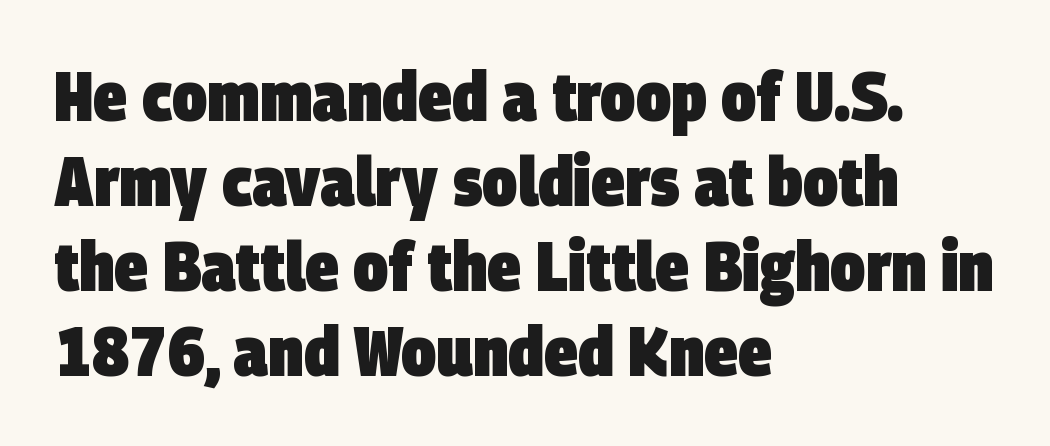
The text was rendered using a sans face with plain stroke endings. Short note: letters normally spaced. Looks like regular typesetting: each glyph gets only the width it needs. The compositor pushed each line to the left boundary. Honestly, there is no underline to notice here at all.
